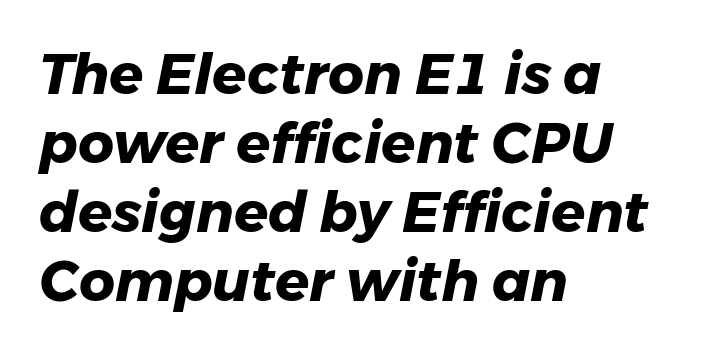
Which margin do the lines hug? The left one — the right edge is uneven. A dark, heavy texture on the line: the type is bold. Unmarked baselines from the first word to the last. The face used here is proportionally spaced, like ordinary book or web type. Posture: slanted. The type is set solid horizontally, with unmodified tracking.
